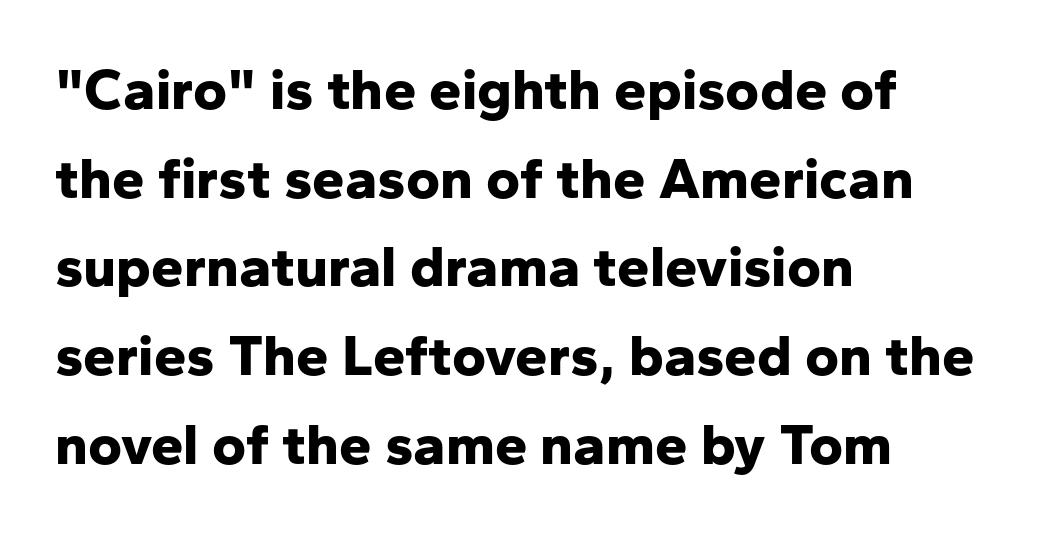
Q: Is the text bold? A: Yes.
Q: Is the text italic (slanted)? A: No, it is upright.
Q: Is the typeface a serif or a sans-serif typeface? A: Sans-serif.
Q: Is the text underlined? A: No.
Q: How is the paragraph aligned? A: Left-aligned.
Q: Is the spacing between letters normal or unusually wide? A: Normal.
Q: Is the spacing between lines tight, normal or loose? A: Normal.
Q: Width (condensed, normal, or wide)? A: Normal.
Q: Stroke contrast? A: Low.
Q: x-height? A: Medium.
Q: Monospaced? A: No.
